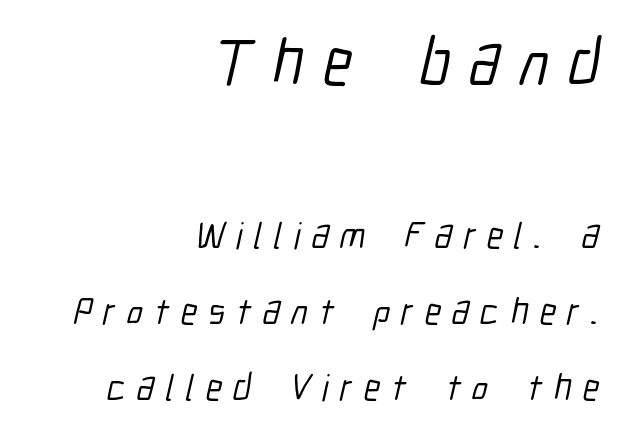
The image shows 65 px condensed sans-serif type; set right-aligned, loose line spacing (2.06x), unusually wide letter spacing (+0.3 em), not underlined; the first (top) block is 1.76x larger; low stroke contrast and a medium x-height.
